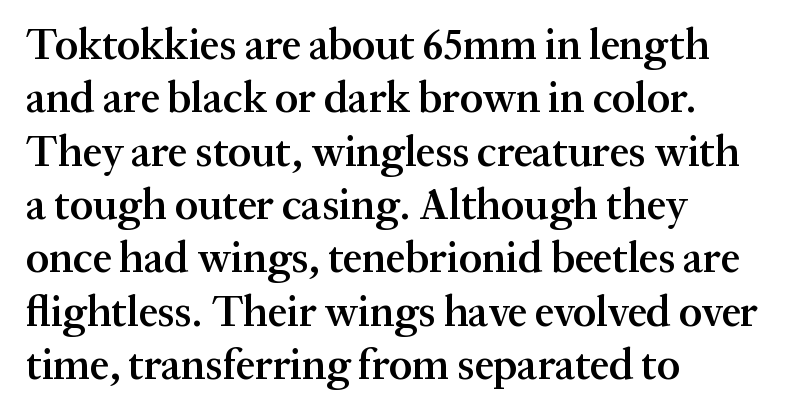
Q: Is the text bold? A: Semi-bold.
Q: Is the text italic (slanted)? A: No, it is upright.
Q: Is the typeface a serif or a sans-serif typeface? A: Serif.
Q: Is the text underlined? A: No.
Q: How is the paragraph aligned? A: Left-aligned.
Q: Is the spacing between letters normal or unusually wide? A: Normal.
Q: Width (condensed, normal, or wide)? A: Normal.
Q: Stroke contrast? A: Medium.
Q: x-height? A: Medium.
Q: Monospaced? A: No.
